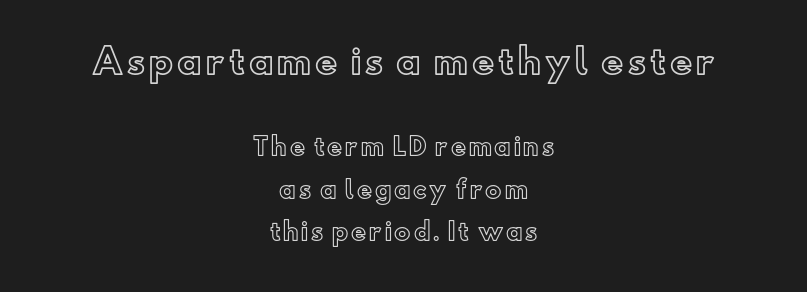
The image shows 34 px text type, upright; set centered, line spacing 1.85x, not underlined; the first (top) block is 1.48x larger; a small x-height.
